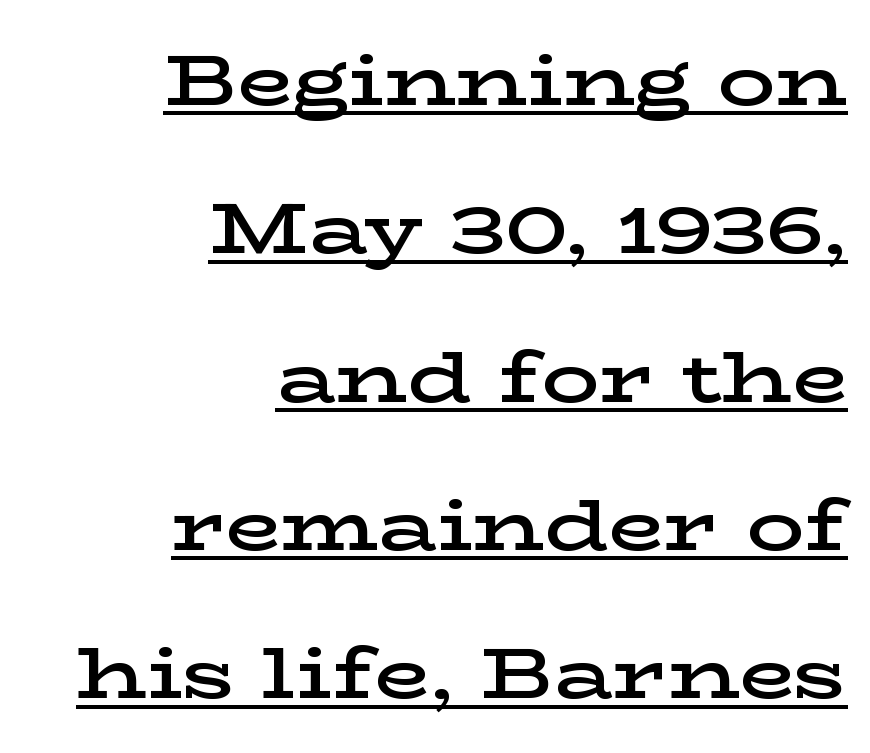
Q: Is the text bold? A: Semi-bold.
Q: Is the text italic (slanted)? A: No, it is upright.
Q: Is the typeface a serif or a sans-serif typeface? A: Serif.
Q: Is the text underlined? A: Yes.
Q: How is the paragraph aligned? A: Right-aligned.
Q: Is the spacing between letters normal or unusually wide? A: Normal.
Q: Is the spacing between lines tight, normal or loose? A: Loose.
Q: Width (condensed, normal, or wide)? A: Wide.
Q: Stroke contrast? A: Low.
Q: x-height? A: Medium.
Q: Monospaced? A: No.
